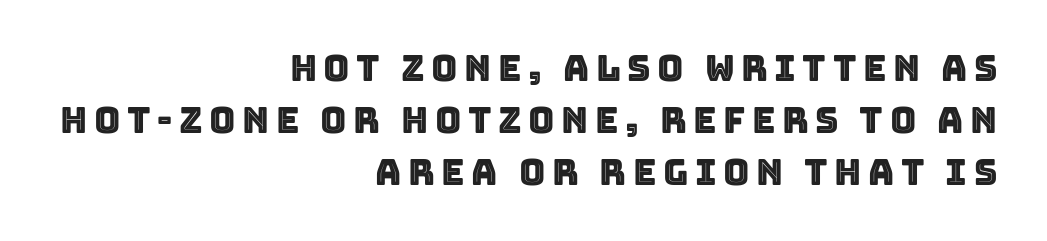
The image shows 36 px text type, upright; set right-aligned, normal line spacing (1.44x), not underlined; a large x-height.
